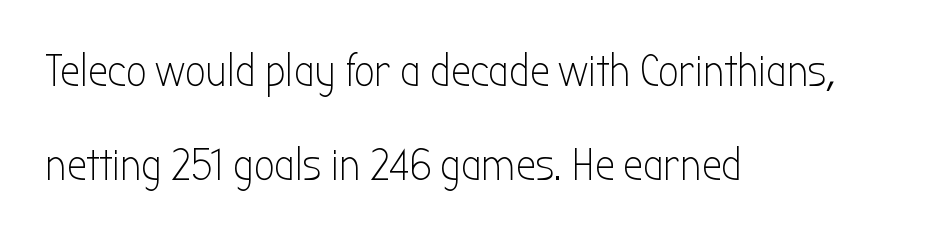
The image shows 45 px light, condensed sans-serif type, upright; set left-aligned, loose line spacing (2.1x), normal letter spacing, not underlined; low stroke contrast and a medium x-height.
